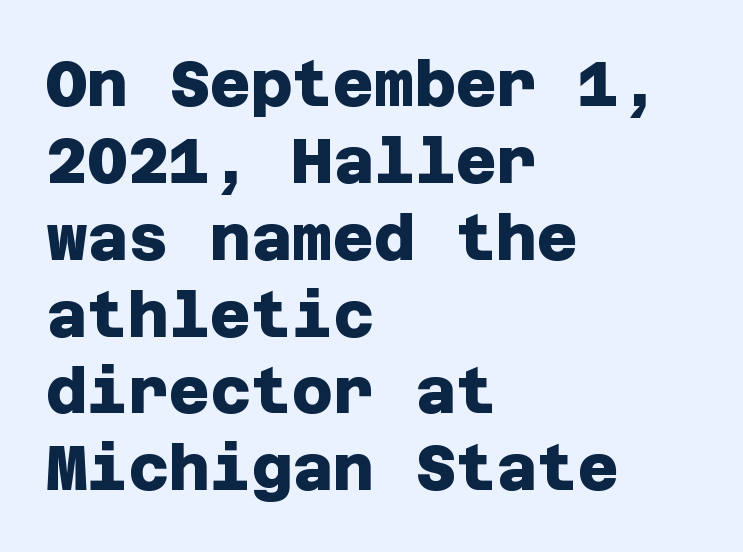
The image shows 63 px heavy sans-serif type; set left-aligned, line spacing 1.22x, normal letter spacing, not underlined; low stroke contrast and a large x-height.
